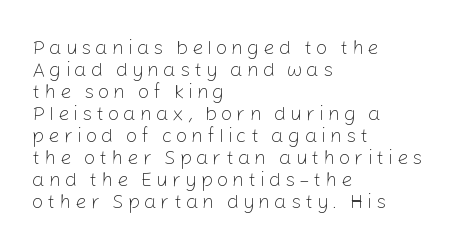
The image shows 20 px text type, upright; set left-aligned, tight line spacing (1.1x), unusually wide letter spacing (+0.2 em), not underlined.
